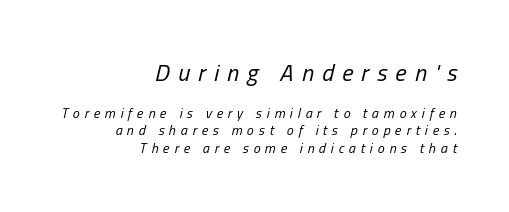
Q: Is the text bold? A: No.
Q: Is the text italic (slanted)? A: Yes, it leans right by about 13 degrees.
Q: Is the text underlined? A: No.
Q: How is the paragraph aligned? A: Right-aligned.
Q: Is the spacing between letters normal or unusually wide? A: Unusually wide.
Q: Which block of text is set in a larger size, the first (top) or the second (bottom)? A: The first (top) one.
